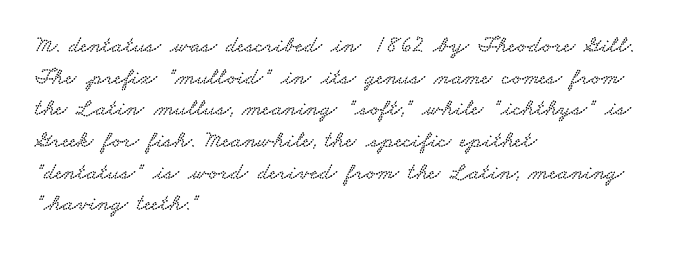
Q: Is the text underlined? A: No.
Q: How is the paragraph aligned? A: Left-aligned.
Q: Is the spacing between letters normal or unusually wide? A: Normal.
Q: Is the spacing between lines tight, normal or loose? A: Normal.
